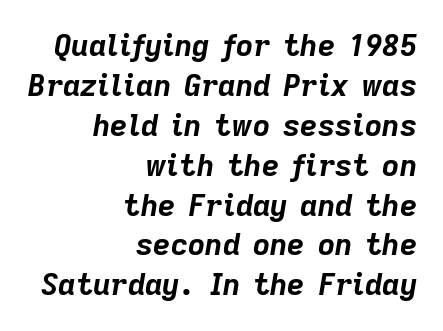
Q: Is the text bold? A: Yes.
Q: Is the text italic (slanted)? A: Yes, it leans right by about 9 degrees.
Q: Is the text underlined? A: No.
Q: How is the paragraph aligned? A: Right-aligned.
Q: Is the spacing between letters normal or unusually wide? A: Normal.
Q: Is the spacing between lines tight, normal or loose? A: Normal.
Q: Width (condensed, normal, or wide)? A: Normal.
Q: Stroke contrast? A: Low.
Q: x-height? A: Medium.
Q: Monospaced? A: No.
